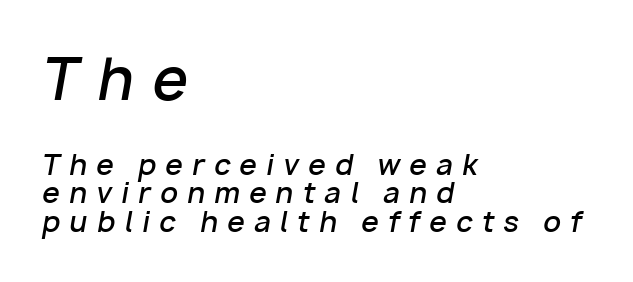
Q: Is the text bold? A: Semi-bold.
Q: Is the text italic (slanted)? A: Yes, it leans right by about 10 degrees.
Q: Is the text underlined? A: No.
Q: How is the paragraph aligned? A: Left-aligned.
Q: Is the spacing between letters normal or unusually wide? A: Unusually wide.
Q: Is the spacing between lines tight, normal or loose? A: Tight.
Q: Which block of text is set in a larger size, the first (top) or the second (bottom)? A: The first (top) one.
Q: Width (condensed, normal, or wide)? A: Normal.
Q: Stroke contrast? A: Low.
Q: x-height? A: Medium.
Q: Monospaced? A: No.
